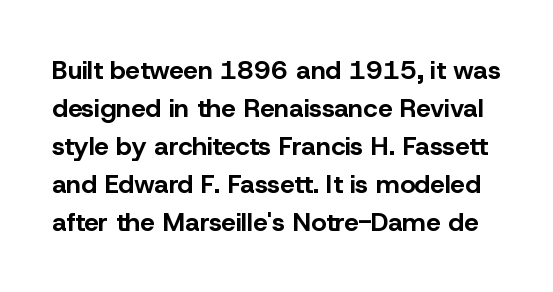
Q: Is the text bold? A: Yes.
Q: Is the text italic (slanted)? A: No, it is upright.
Q: Is the text underlined? A: No.
Q: Is the spacing between letters normal or unusually wide? A: Normal.
Q: Is the spacing between lines tight, normal or loose? A: Normal.
